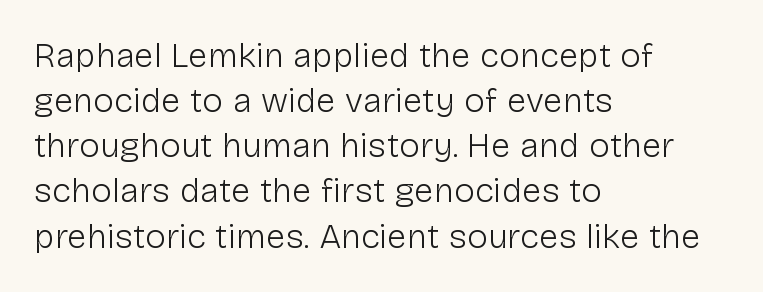
The image shows 35 px light sans-serif type, upright; set left-aligned, normal line spacing (1.29x), normal letter spacing, not underlined; low stroke contrast and a medium x-height.
